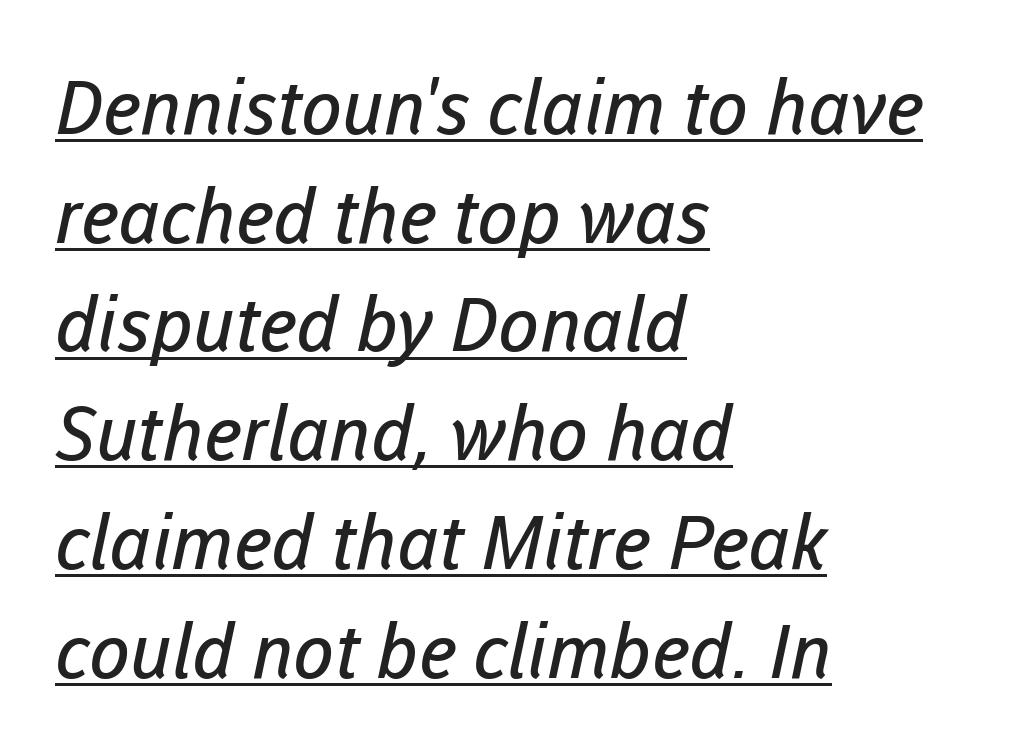
The image shows 75 px regular-weight sans-serif type; set left-aligned, normal line spacing (1.45x), normal letter spacing, underlined; low stroke contrast and a medium x-height.
